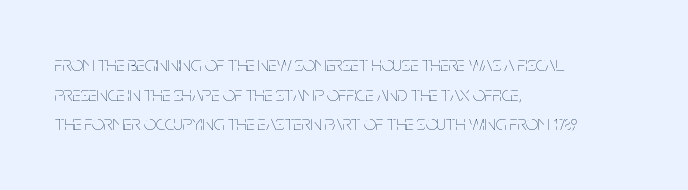
Q: Is the text bold? A: No.
Q: Is the text italic (slanted)? A: No, it is upright.
Q: Is the text underlined? A: No.
Q: How is the paragraph aligned? A: Left-aligned.
Q: Is the spacing between letters normal or unusually wide? A: Normal.
Q: Is the spacing between lines tight, normal or loose? A: Normal.
